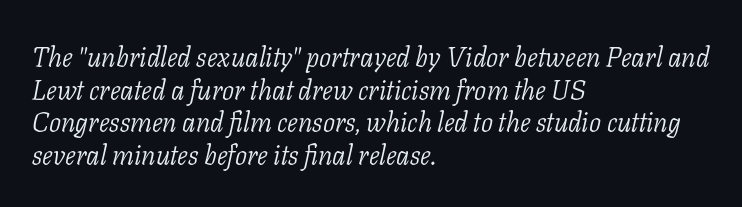
{"italic": "yes", "lean": "right", "slant_degrees": 11, "bold": "no", "underline": "no", "align": "left", "line_spacing_ratio": 1.21, "letter_spacing": "normal", "letter_spacing_em": 0.0, "glyph_px": 27}
